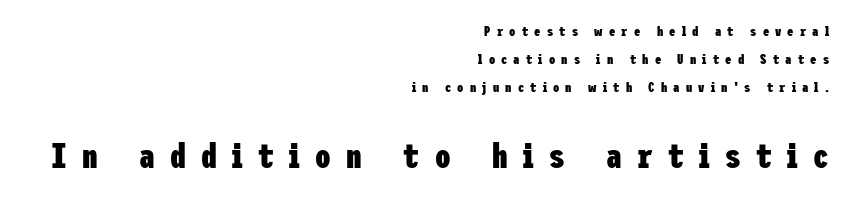
The image shows 35 px heavy, condensed sans-serif type, upright; set right-aligned, loose line spacing (1.99x), unusually wide letter spacing (+0.44 em), not underlined; the second (bottom) block is 2.5x larger; low stroke contrast and a medium x-height.
